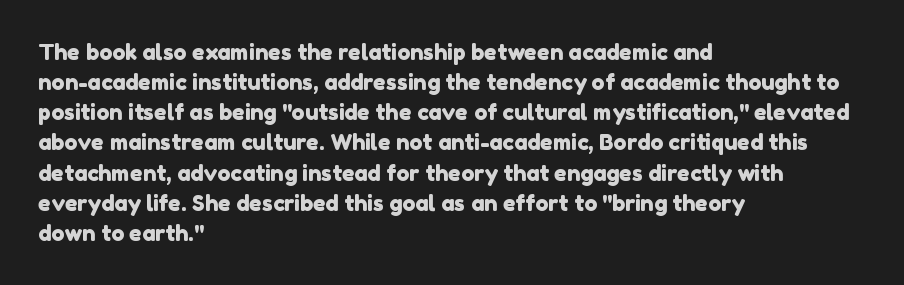
Q: Is the text underlined? A: No.
Q: How is the paragraph aligned? A: Left-aligned.
Q: Is the spacing between letters normal or unusually wide? A: Normal.
Q: Is the spacing between lines tight, normal or loose? A: Normal.
